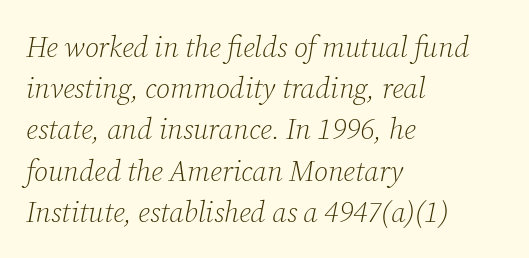
Spacing verdict: proportional, widths tailored to each character. Rows of type keep a routine distance in the vertical direction. Clear beneath every line of the passage. You could call the tracking neutral — neither tight nor loose. Note: serifs present on the glyphs.
